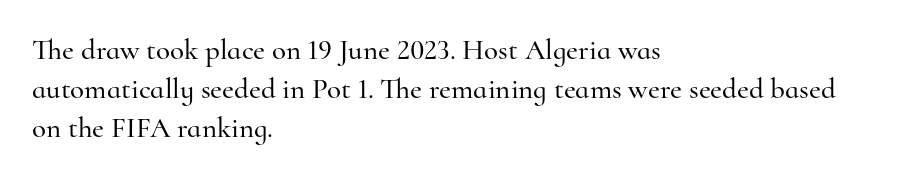
Q: Is the text italic (slanted)? A: No, it is upright.
Q: Is the typeface a serif or a sans-serif typeface? A: Serif.
Q: Is the text underlined? A: No.
Q: How is the paragraph aligned? A: Left-aligned.
Q: Is the spacing between letters normal or unusually wide? A: Normal.
Q: Is the spacing between lines tight, normal or loose? A: Normal.
Q: Width (condensed, normal, or wide)? A: Normal.
Q: Stroke contrast? A: High.
Q: x-height? A: Small.
Q: Monospaced? A: No.
